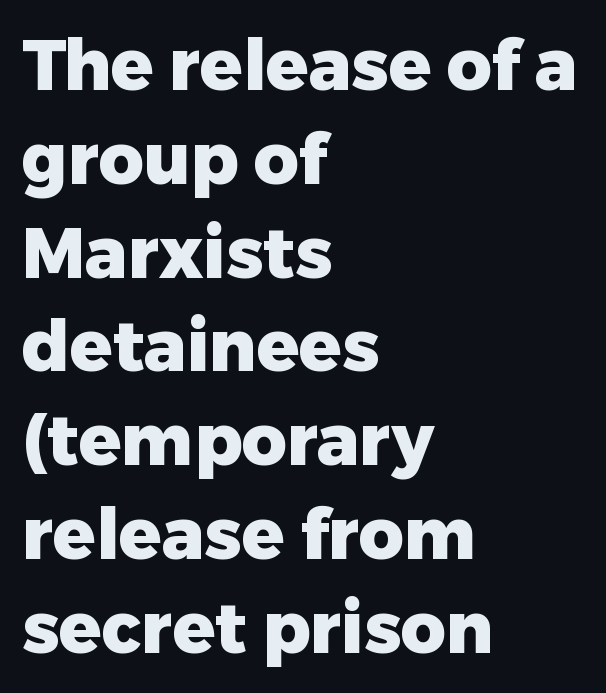
{"serif": "no", "italic": "no", "bold": "yes", "weight": "heavy", "width": "normal", "stroke_contrast": "low", "x_height": "medium", "monospaced": "no", "underline": "no", "align": "left", "line_spacing": "normal", "line_spacing_ratio": 1.34, "letter_spacing": "normal", "letter_spacing_em": 0.0, "glyph_px": 70}
